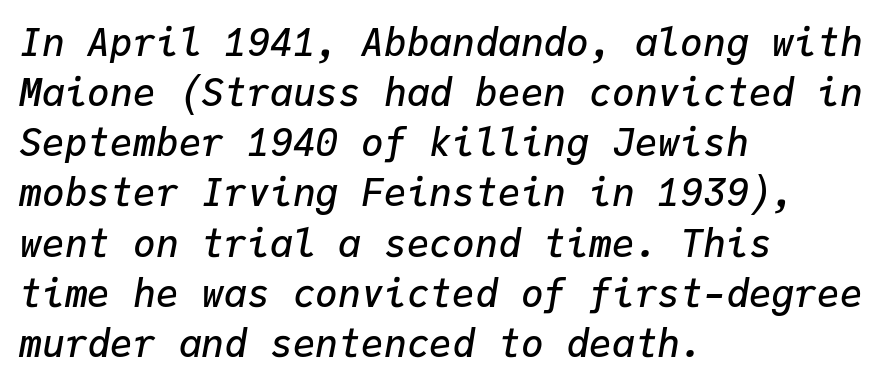
Q: Is the text bold? A: Semi-bold.
Q: Is the text italic (slanted)? A: Yes, it leans right by about 9 degrees.
Q: Is the text underlined? A: No.
Q: How is the paragraph aligned? A: Left-aligned.
Q: Is the spacing between letters normal or unusually wide? A: Normal.
Q: Is the spacing between lines tight, normal or loose? A: Normal.
Q: Width (condensed, normal, or wide)? A: Normal.
Q: Stroke contrast? A: Low.
Q: x-height? A: Medium.
Q: Monospaced? A: Yes.
